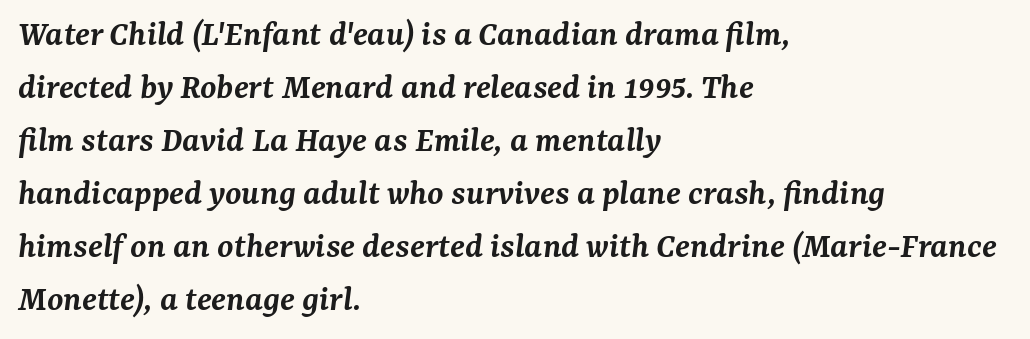
Each letter keeps its own natural width here, so spacing adapts to shape. Glyph-to-glyph distance matches everyday printed text. The passage shown is semibold, sitting just below true bold. Layout note: lines flush left. Normally led — the rows are evenly, conventionally spaced. The strip under each line holds only bare page.
